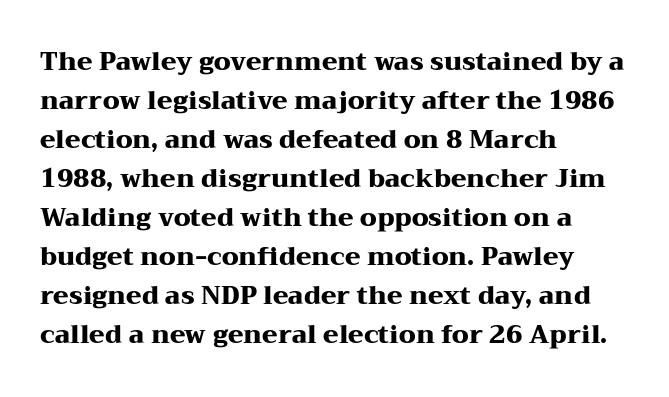
The image shows 25 px bold type, upright; set left-aligned, normal line spacing (1.56x), normal letter spacing, not underlined.
